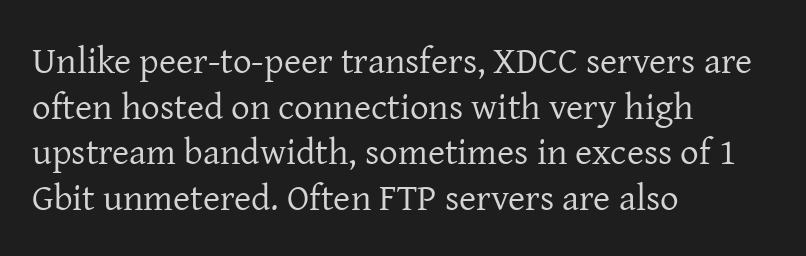
Q: Is the text bold? A: No.
Q: Is the text italic (slanted)? A: No, it is upright.
Q: Is the typeface a serif or a sans-serif typeface? A: Serif.
Q: Is the text underlined? A: No.
Q: How is the paragraph aligned? A: Left-aligned.
Q: Is the spacing between letters normal or unusually wide? A: Normal.
Q: Width (condensed, normal, or wide)? A: Normal.
Q: Stroke contrast? A: Low.
Q: x-height? A: Medium.
Q: Monospaced? A: No.
